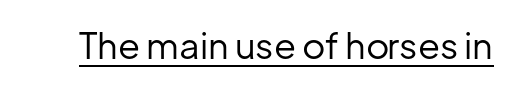
Q: Is the text bold? A: No.
Q: Is the text italic (slanted)? A: No, it is upright.
Q: Is the typeface a serif or a sans-serif typeface? A: Sans-serif.
Q: Is the text underlined? A: Yes.
Q: Is the spacing between letters normal or unusually wide? A: Normal.
Q: Width (condensed, normal, or wide)? A: Normal.
Q: Stroke contrast? A: Low.
Q: x-height? A: Medium.
Q: Monospaced? A: No.
